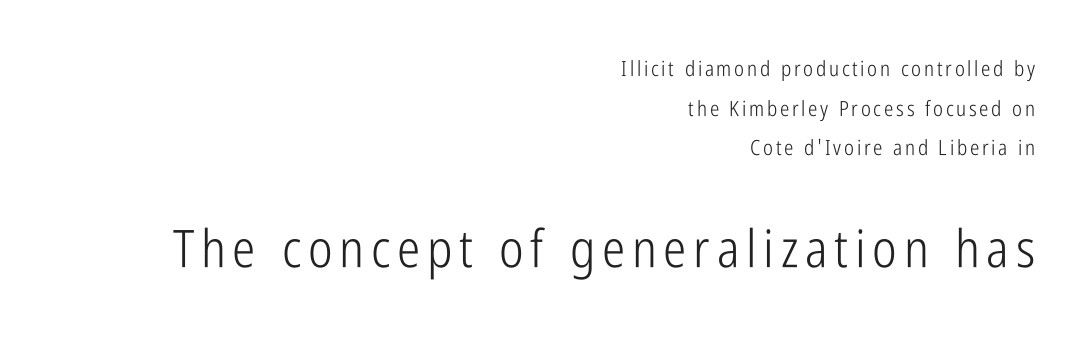
{"serif": "no", "italic": "no", "bold": "no", "weight": "light", "width": "condensed", "stroke_contrast": "low", "x_height": "medium", "monospaced": "no", "underline": "no", "align": "right", "line_spacing_ratio": 1.89, "larger_block": "second", "size_ratio": 2.48, "glyph_px": 52}
